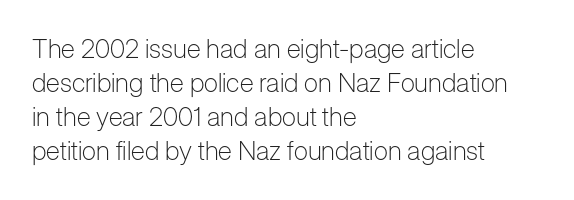
{"italic": "no", "bold": "no", "underline": "no", "align": "left", "line_spacing": "normal", "line_spacing_ratio": 1.31, "letter_spacing": "normal", "letter_spacing_em": 0.0, "glyph_px": 26}
